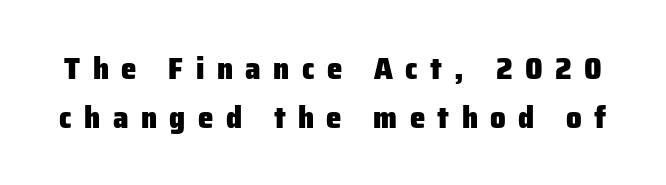
Q: Is the text bold? A: Yes.
Q: Is the text italic (slanted)? A: No, it is upright.
Q: Is the typeface a serif or a sans-serif typeface? A: Sans-serif.
Q: Is the text underlined? A: No.
Q: Is the spacing between letters normal or unusually wide? A: Unusually wide.
Q: Is the spacing between lines tight, normal or loose? A: Normal.
Q: Width (condensed, normal, or wide)? A: Normal.
Q: Stroke contrast? A: Low.
Q: x-height? A: Medium.
Q: Monospaced? A: No.
